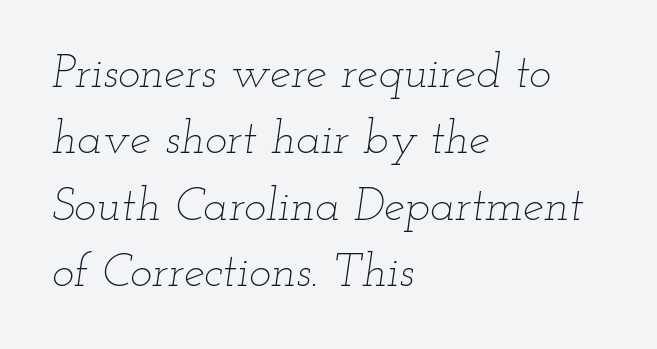
The image shows 47 px thin, wide type, italic (leaning right); set left-aligned, normal line spacing (1.41x), normal letter spacing, not underlined; low stroke contrast and a small x-height.
